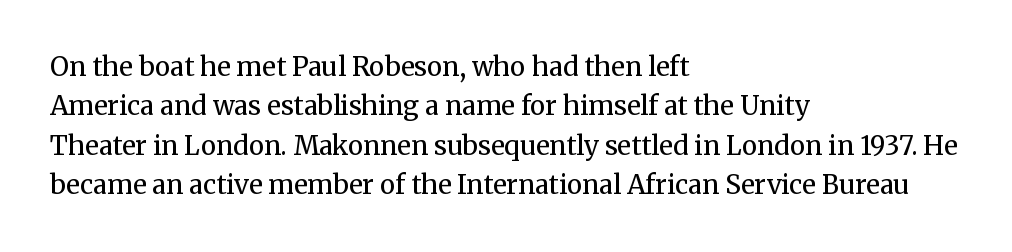
{"italic": "no", "bold": "no", "underline": "no", "align": "left", "line_spacing": "normal", "line_spacing_ratio": 1.51, "letter_spacing": "normal", "letter_spacing_em": 0.0, "glyph_px": 26}
